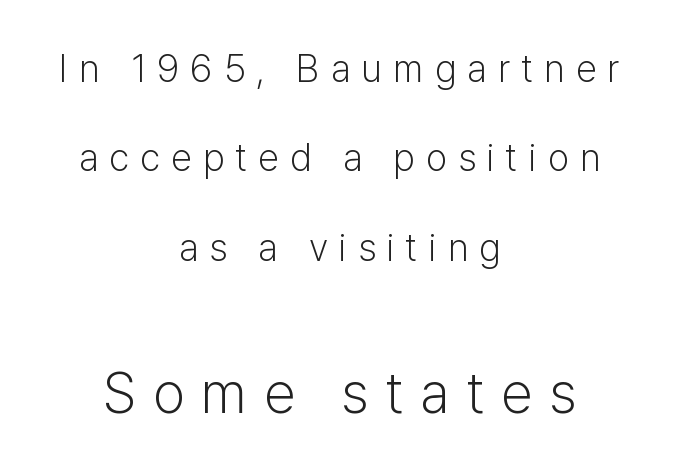
{"serif": "no", "italic": "no", "bold": "no", "weight": "light", "width": "normal", "stroke_contrast": "low", "x_height": "medium", "monospaced": "no", "underline": "no", "align": "center", "line_spacing": "loose", "line_spacing_ratio": 2.35, "letter_spacing": "wide", "letter_spacing_em": 0.29, "larger_block": "second", "size_ratio": 1.5, "glyph_px": 57}
